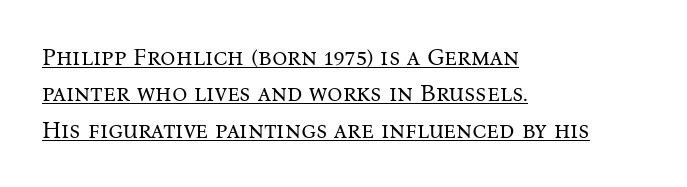
Is the stroke heavy? The answer is a plain regular-or-lighter. If you drew a line through each stem, it would be perfectly vertical. Vertical spacing — default. A classic flush-left, rag-right setting is used for this passage.
